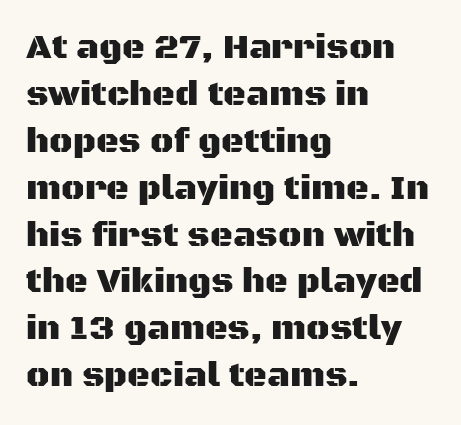
This is the regular roman posture of the typeface. The lines are quadded left. This sample keeps an unexceptional amount of space between lines. The passage shown is typeset with a sans-serif family. A bare baseline throughout the passage.
